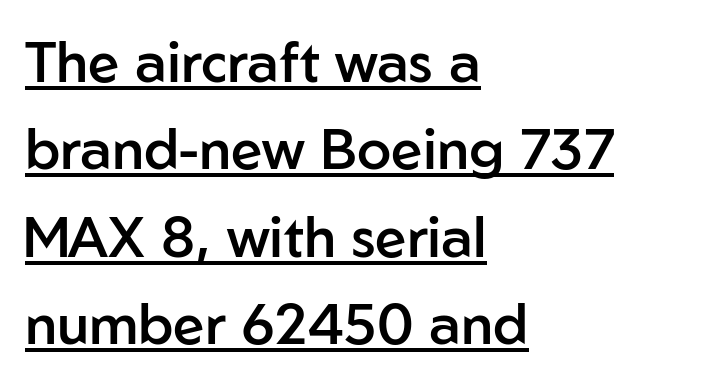
Which margin do the lines hug? The left one — the right edge is uneven. The passage shown is typed in a proportional face where columns would drift. In designer terms, the underline attribute is active on this setting. Letterform terminals end flat and unadorned throughout the passage. Horizontal bands of white between lines are of average thickness. In terms of posture, this sample is upright.
